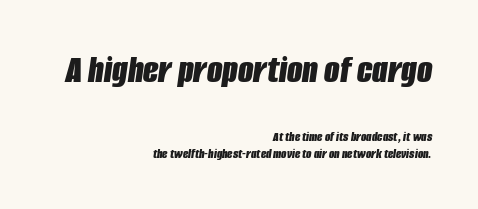
Tracking value appears to be zero — textbook default spacing. Notice how the passage keeps a crisp vertical edge on the right only. Letters rest on an invisible, unmarked baseline. Designer's note — italics engaged.
